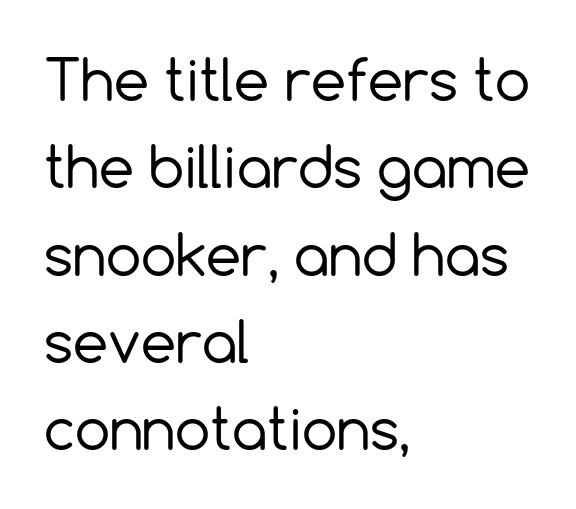
Ordinary non-slanted type is in use. Is the block centered? No — it sits flush against the left margin. Baseline-to-baseline distance is the conventional proportion of letter height. Each stroke keeps to a modest, everyday thickness or less. The tracking reads as untouched default to a designer's eye.
